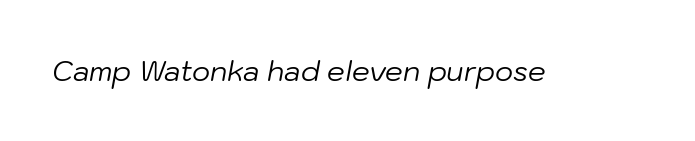
{"italic": "yes", "lean": "right", "slant_degrees": 10, "bold": "no", "weight": "regular", "width": "normal", "stroke_contrast": "low", "x_height": "medium", "monospaced": "no", "underline": "no", "letter_spacing": "normal", "letter_spacing_em": 0.0, "glyph_px": 28}
